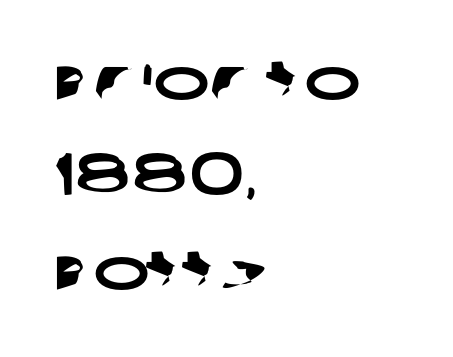
Q: Is the typeface a serif or a sans-serif typeface? A: Sans-serif.
Q: Is the text underlined? A: No.
Q: How is the paragraph aligned? A: Left-aligned.
Q: Is the spacing between letters normal or unusually wide? A: Normal.
Q: Is the spacing between lines tight, normal or loose? A: Normal.
Q: Width (condensed, normal, or wide)? A: Wide.
Q: Stroke contrast? A: Low.
Q: x-height? A: Large.
Q: Monospaced? A: No.
